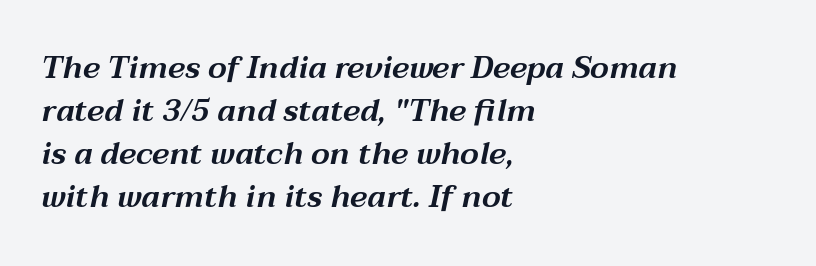
{"italic": "yes", "lean": "right", "slant_degrees": 12, "width": "wide", "stroke_contrast": "medium", "x_height": "medium", "monospaced": "no", "underline": "no", "align": "left", "line_spacing": "normal", "line_spacing_ratio": 1.39, "letter_spacing": "normal", "letter_spacing_em": 0.0, "glyph_px": 31}
